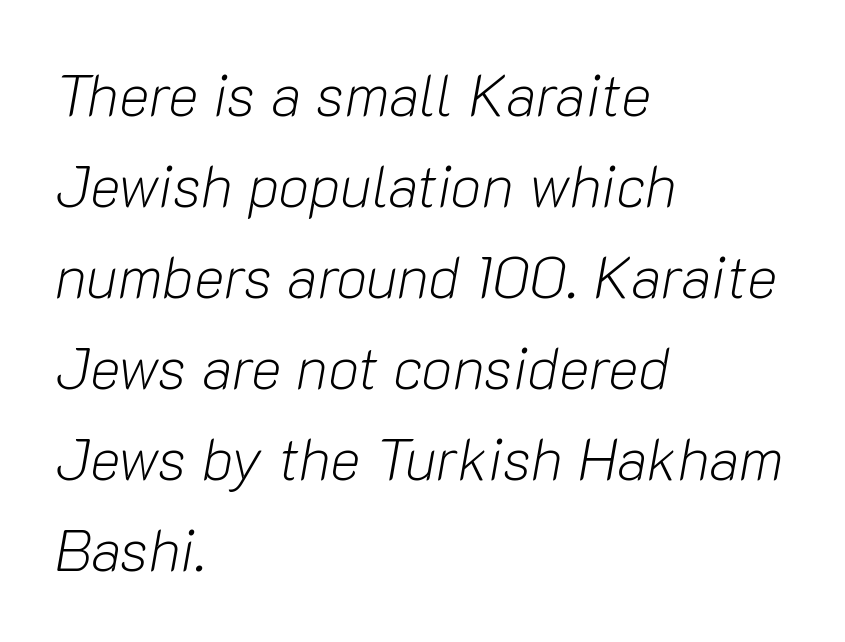
Every character sits at an angle, as italics do. The rendering uses a moderate line-height, typical for paragraphs. Notice how the passage keeps a crisp vertical edge on the left only. A typesetter would call this proportional, since set widths differ per character. Nobody drew a line under any word here. A light-to-regular cut is what we see here.
